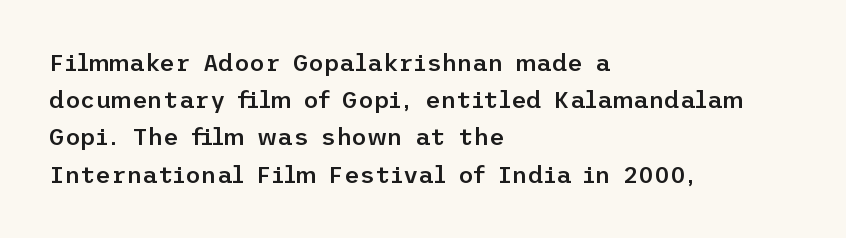
{"italic": "no", "bold": "semi", "underline": "no", "align": "left", "line_spacing": "normal", "line_spacing_ratio": 1.55, "letter_spacing": "normal", "letter_spacing_em": 0.0, "glyph_px": 24}
